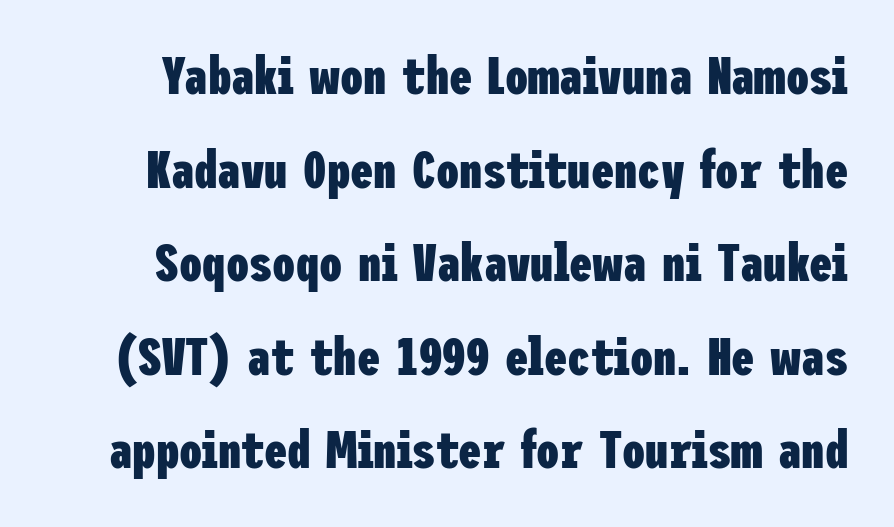
Letterform terminals end flat and unadorned throughout the passage. The gaps between neighbouring characters are ordinary and unremarkable. The letters stand upright; this is a roman face. The sample has been set heavy, in full bold. Honestly, there is no underline to notice here at all.
